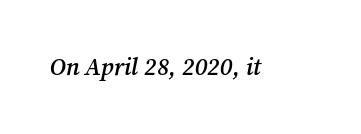
Q: Is the text bold? A: Semi-bold.
Q: Is the text italic (slanted)? A: Yes, it leans right by about 12 degrees.
Q: Is the text underlined? A: No.
Q: Is the spacing between letters normal or unusually wide? A: Normal.
